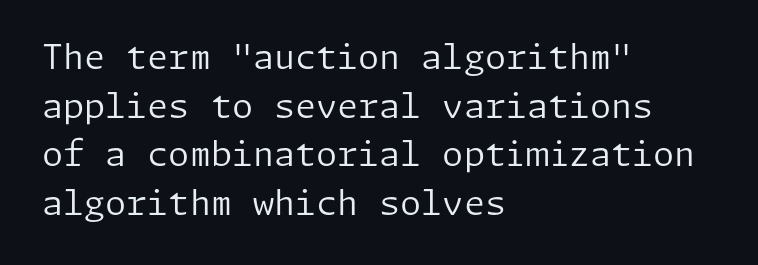
{"serif": "no", "italic": "no", "bold": "no", "weight": "regular", "width": "normal", "stroke_contrast": "low", "x_height": "medium", "underline": "no", "align": "left", "line_spacing": "normal", "line_spacing_ratio": 1.43, "letter_spacing": "normal", "letter_spacing_em": 0.0, "glyph_px": 34}
